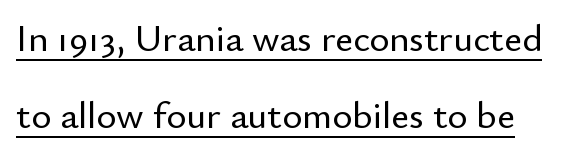
Caption: standard tracking, unaltered. Is there an underline? Yes — a line sits under the letters. You can tell from the bare stems that sans-serif type was used. Each new line begins a long way beneath the previous one. A typesetter would call this proportional, since set widths differ per character. Nope, not italic — everything's standing straight.
